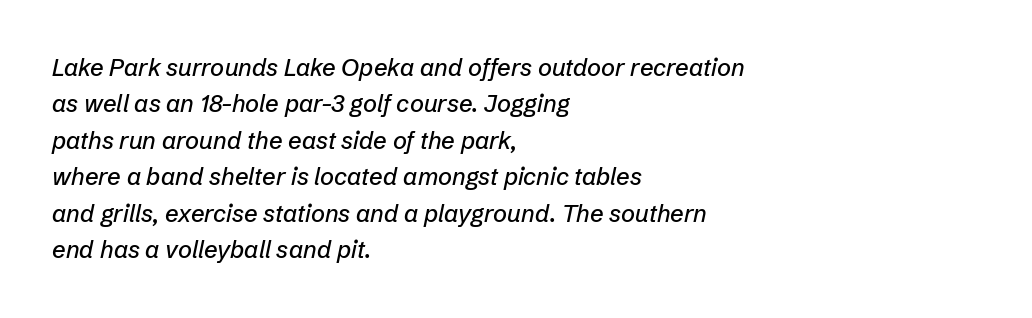
Q: Is the text italic (slanted)? A: Yes, it leans right by about 12 degrees.
Q: Is the text underlined? A: No.
Q: How is the paragraph aligned? A: Left-aligned.
Q: Is the spacing between letters normal or unusually wide? A: Normal.
Q: Is the spacing between lines tight, normal or loose? A: Normal.
